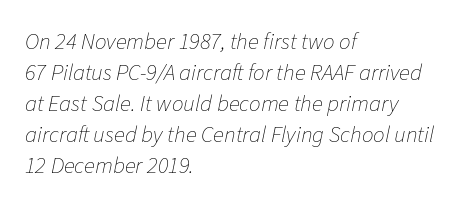
The image shows 23 px text type, italic (leaning right); set left-aligned, normal line spacing (1.35x), normal letter spacing, not underlined.
